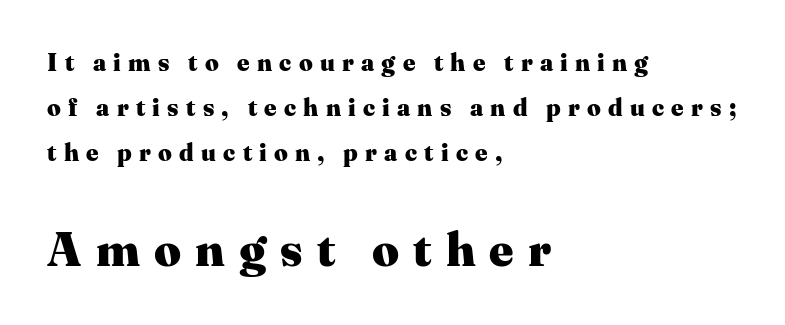
Underlining? Definitely not there. Here the designer chose a conventional face with non-uniform glyph widths. You get the small type first, then a jump to larger type. Set as a true bold cut, around the 700 mark. Serifs: yes, visible at the terminals of the letterforms.
